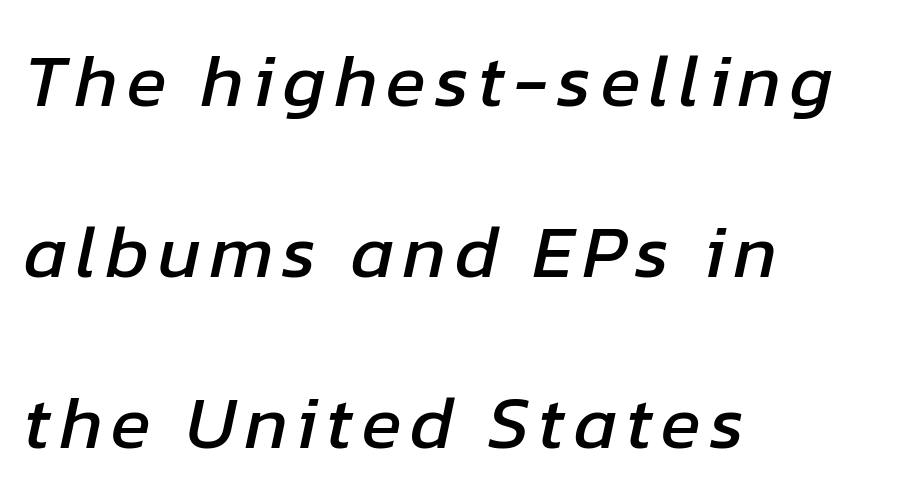
The image shows 74 px text type, italic (leaning right); set left-aligned, loose line spacing (2.31x), not underlined; low stroke contrast and a medium x-height.
